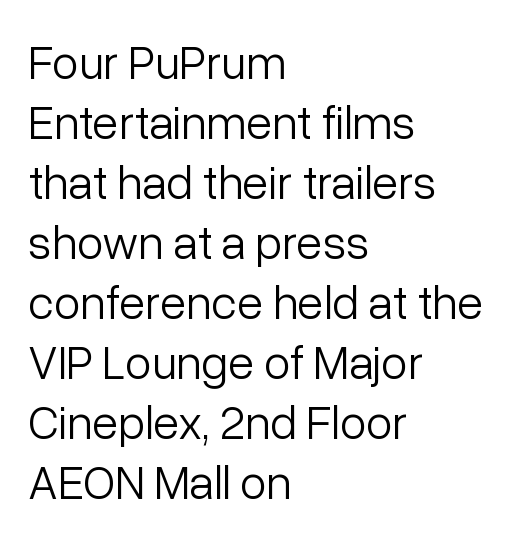
{"serif": "no", "italic": "no", "bold": "no", "weight": "light", "width": "normal", "stroke_contrast": "low", "x_height": "medium", "monospaced": "no", "underline": "no", "align": "left", "line_spacing": "normal", "line_spacing_ratio": 1.25, "letter_spacing": "normal", "letter_spacing_em": 0.0, "glyph_px": 48}
